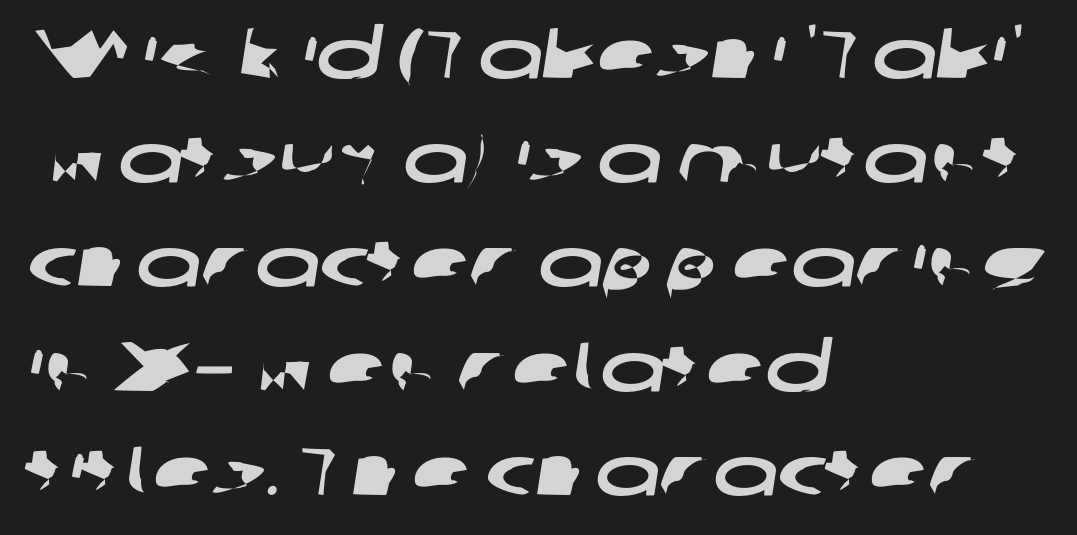
{"serif": "no", "width": "wide", "stroke_contrast": "low", "x_height": "medium", "monospaced": "no", "underline": "no", "align": "left", "line_spacing": "normal", "line_spacing_ratio": 1.51, "letter_spacing": "normal", "letter_spacing_em": 0.0, "glyph_px": 69}
